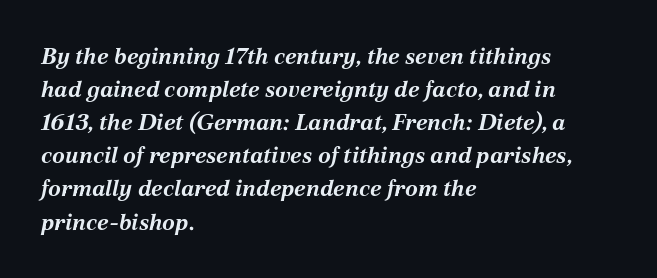
Q: Is the text bold? A: Yes.
Q: Is the text italic (slanted)? A: Yes, it leans right by about 12 degrees.
Q: Is the text underlined? A: No.
Q: How is the paragraph aligned? A: Left-aligned.
Q: Is the spacing between letters normal or unusually wide? A: Normal.
Q: Is the spacing between lines tight, normal or loose? A: Normal.
